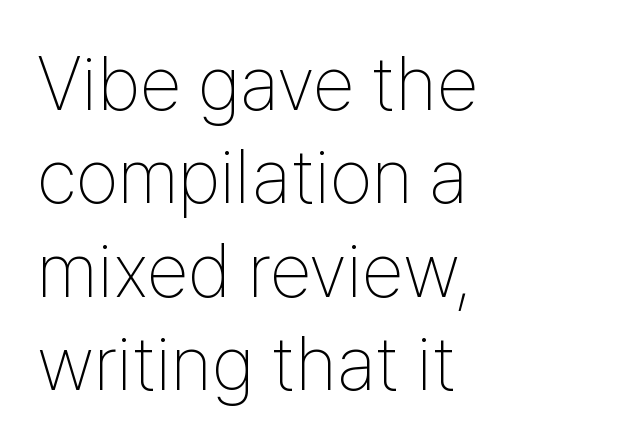
Proportional: the letters do not fall into vertical columns. The passage shown is not underscored anywhere. Bold? No — there's no thickening of the strokes. Does extra space separate the letters? No, they use regular spacing.
